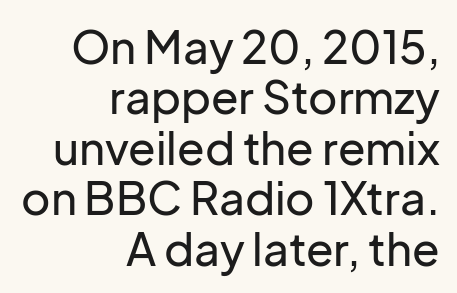
Q: Is the text italic (slanted)? A: No, it is upright.
Q: Is the typeface a serif or a sans-serif typeface? A: Sans-serif.
Q: Is the text underlined? A: No.
Q: How is the paragraph aligned? A: Right-aligned.
Q: Is the spacing between letters normal or unusually wide? A: Normal.
Q: Is the spacing between lines tight, normal or loose? A: Tight.
Q: Width (condensed, normal, or wide)? A: Normal.
Q: Stroke contrast? A: Low.
Q: x-height? A: Medium.
Q: Monospaced? A: No.
